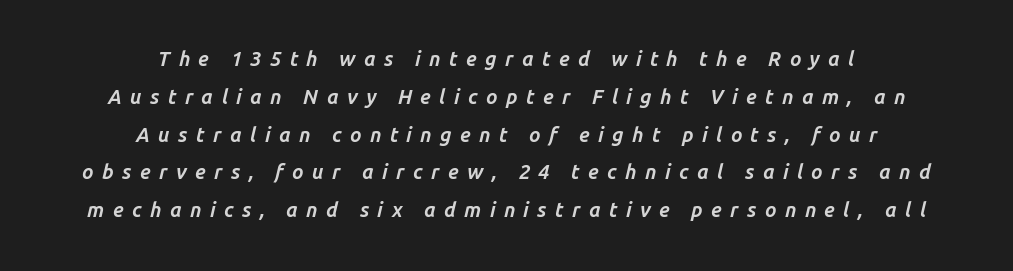
{"italic": "yes", "lean": "right", "slant_degrees": 14, "bold": "yes", "underline": "no", "align": "center", "line_spacing_ratio": 1.89, "letter_spacing": "wide", "letter_spacing_em": 0.42, "glyph_px": 20}
